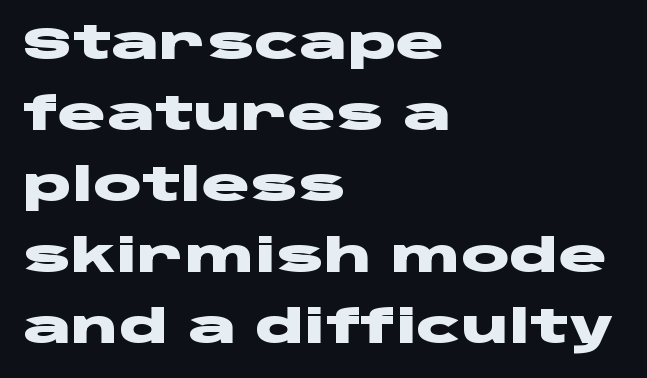
The image shows 45 px heavy, wide sans-serif type, upright; set left-aligned, normal line spacing (1.58x), normal letter spacing, not underlined; low stroke contrast and a large x-height.
